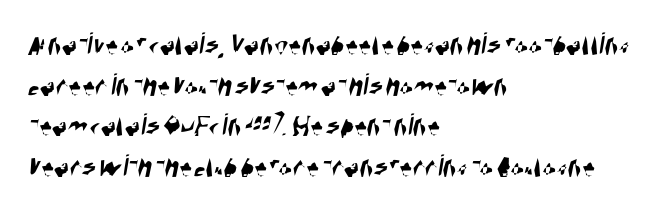
Character widths vary here, with narrow letters taking less room than wide ones. Letters rest on an invisible, unmarked baseline. Normally led — the rows are evenly, conventionally spaced. What kind of face is this? One without serifs — a sans. Where is the straight margin? On the left.
